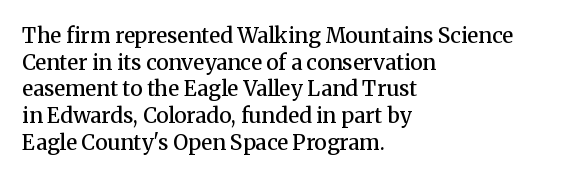
Q: Is the text bold? A: Semi-bold.
Q: Is the text italic (slanted)? A: No, it is upright.
Q: Is the text underlined? A: No.
Q: How is the paragraph aligned? A: Left-aligned.
Q: Is the spacing between letters normal or unusually wide? A: Normal.
Q: Is the spacing between lines tight, normal or loose? A: Normal.
